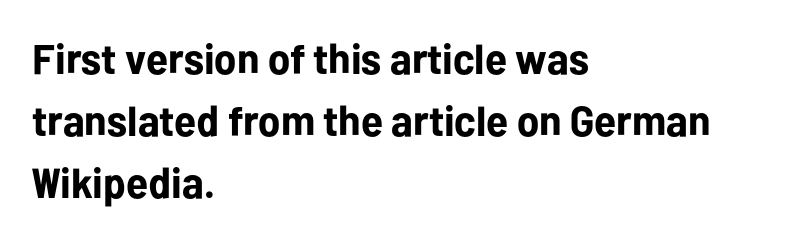
{"serif": "no", "italic": "no", "bold": "yes", "weight": "bold", "width": "normal", "stroke_contrast": "low", "x_height": "medium", "monospaced": "no", "underline": "no", "align": "left", "line_spacing": "normal", "line_spacing_ratio": 1.48, "letter_spacing": "normal", "letter_spacing_em": 0.0, "glyph_px": 42}
